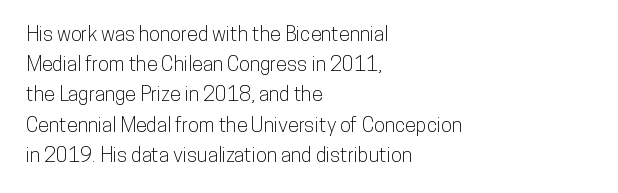
{"italic": "no", "underline": "no", "align": "left", "line_spacing": "normal", "line_spacing_ratio": 1.51, "letter_spacing": "normal", "letter_spacing_em": 0.0, "glyph_px": 20}
